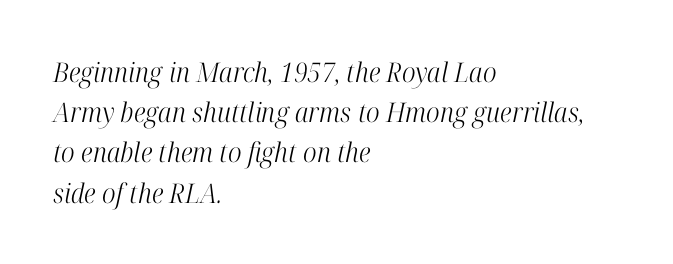
{"italic": "yes", "lean": "right", "slant_degrees": 12, "bold": "no", "underline": "no", "align": "left", "line_spacing": "normal", "line_spacing_ratio": 1.49, "letter_spacing": "normal", "letter_spacing_em": 0.0, "glyph_px": 27}
